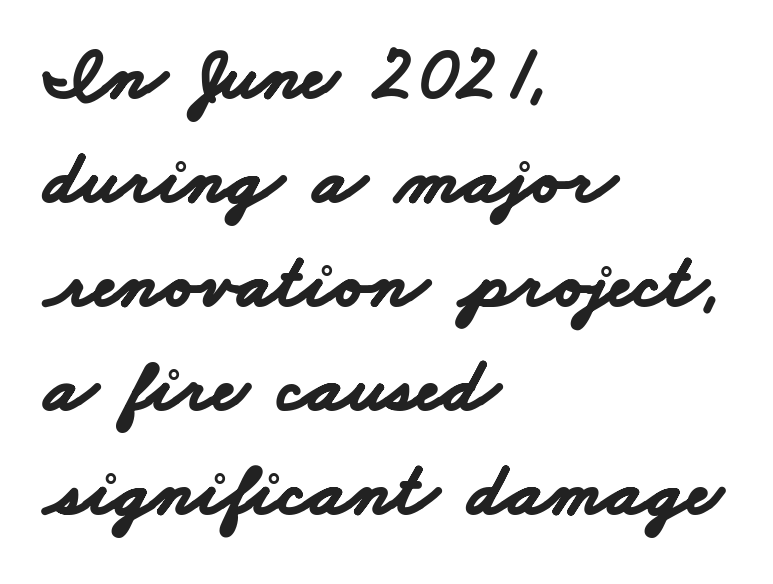
{"serif": "no", "bold": "yes", "weight": "bold", "width": "wide", "stroke_contrast": "low", "x_height": "small", "monospaced": "no", "underline": "no", "align": "left", "line_spacing": "normal", "line_spacing_ratio": 1.37, "letter_spacing": "normal", "letter_spacing_em": 0.0, "glyph_px": 76}
